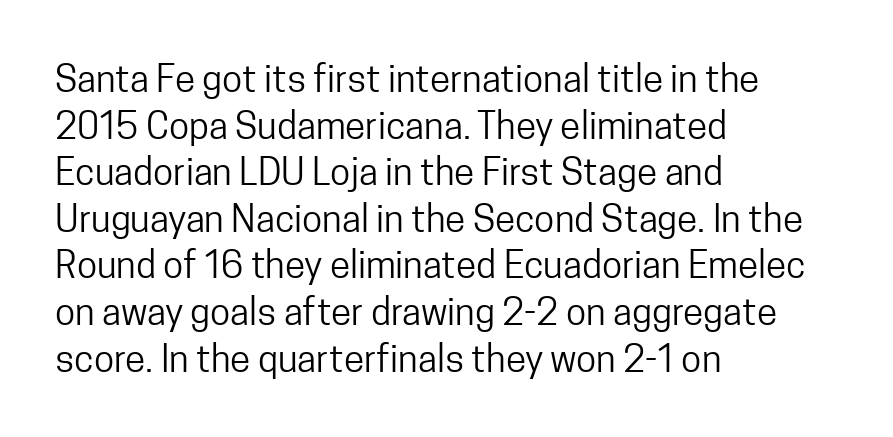
{"serif": "no", "italic": "no", "bold": "no", "weight": "regular", "width": "condensed", "stroke_contrast": "low", "x_height": "medium", "monospaced": "no", "underline": "no", "align": "left", "line_spacing": "normal", "line_spacing_ratio": 1.26, "letter_spacing": "normal", "letter_spacing_em": 0.0, "glyph_px": 37}
